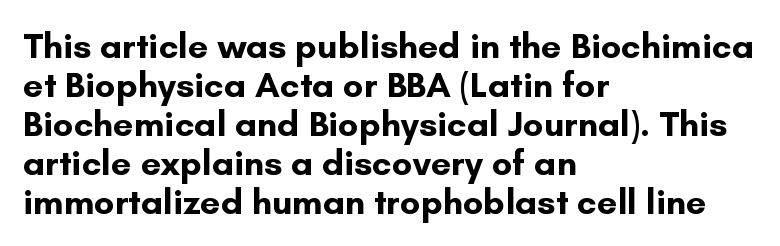
The font family rendered here belongs to the sans-serif group. Where is the straight margin? On the left. Words appear dense and cohesive because spacing is normal. Looks like regular typesetting: each glyph gets only the width it needs.
